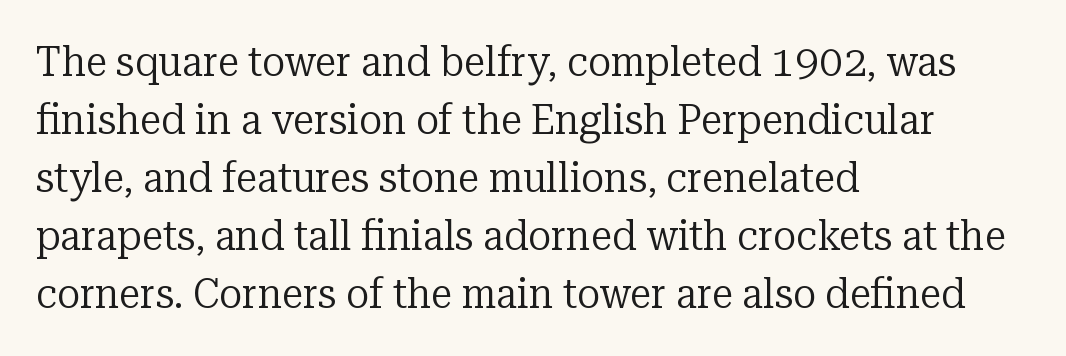
Q: Is the text bold? A: No.
Q: Is the text italic (slanted)? A: No, it is upright.
Q: Is the typeface a serif or a sans-serif typeface? A: Serif.
Q: Is the text underlined? A: No.
Q: How is the paragraph aligned? A: Left-aligned.
Q: Is the spacing between letters normal or unusually wide? A: Normal.
Q: Is the spacing between lines tight, normal or loose? A: Normal.
Q: Width (condensed, normal, or wide)? A: Normal.
Q: Stroke contrast? A: Low.
Q: x-height? A: Medium.
Q: Monospaced? A: No.
